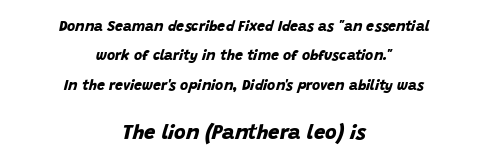
The image shows 20 px bold type; set centered, loose line spacing (2.1x), normal letter spacing, not underlined; the second (bottom) block is 1.43x larger.
